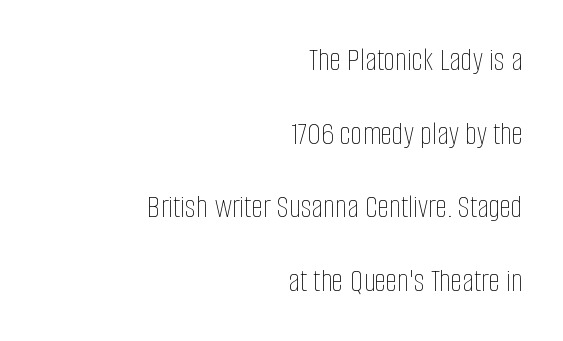
The image shows 33 px thin, condensed type, upright; set right-aligned, loose line spacing (2.23x), normal letter spacing, not underlined; low stroke contrast and a large x-height.
